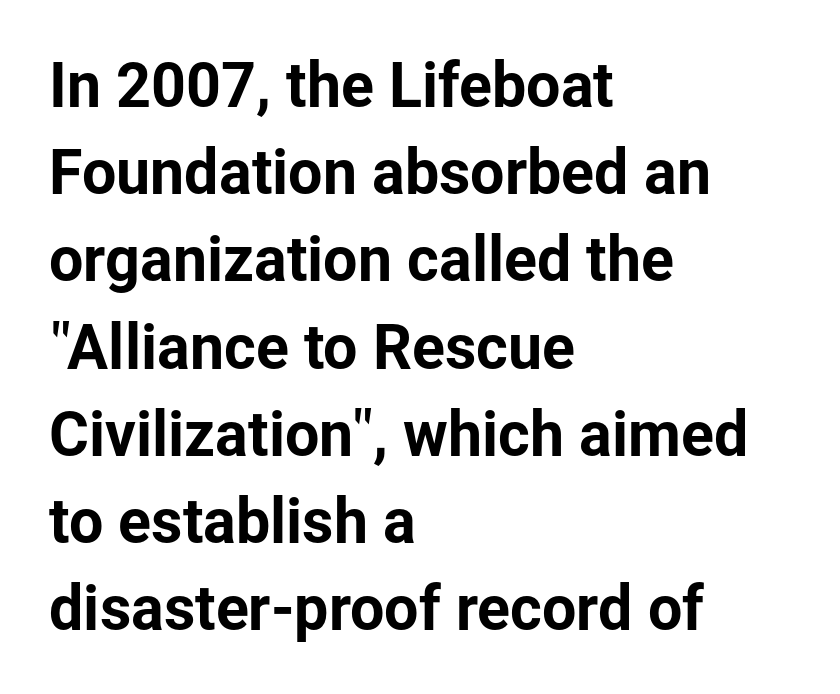
Q: Is the text italic (slanted)? A: No, it is upright.
Q: Is the typeface a serif or a sans-serif typeface? A: Sans-serif.
Q: Is the text underlined? A: No.
Q: How is the paragraph aligned? A: Left-aligned.
Q: Is the spacing between letters normal or unusually wide? A: Normal.
Q: Is the spacing between lines tight, normal or loose? A: Normal.
Q: Width (condensed, normal, or wide)? A: Normal.
Q: Stroke contrast? A: Low.
Q: x-height? A: Medium.
Q: Monospaced? A: No.
